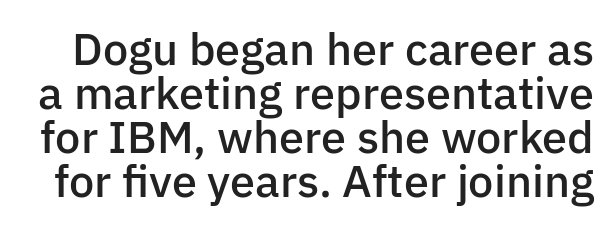
This is the in-between weight designers call semibold or demi. In terms of letterform style, serifs are entirely absent. Vertically, the passage feels compressed, each row crowding the next. There is no visible air inserted between adjacent glyphs. Do the characters align in a grid? No, the font is proportional. A typesetter would mark this as roman, not italic.
